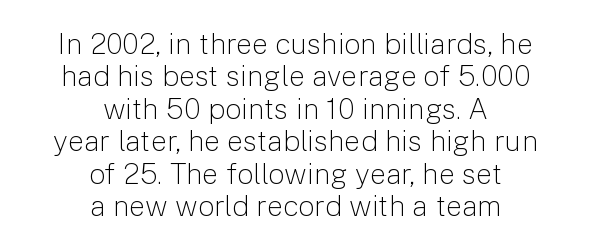
The string is rendered with underlining switched off. The passage shown is typeset with a sans-serif family. Each word holds together tightly as a unit, with standard inter-letter gaps. A light-to-regular cut is what we see here. Here the designer chose a conventional face with non-uniform glyph widths. Rows of type sit shoulder to shoulder in the vertical direction.
